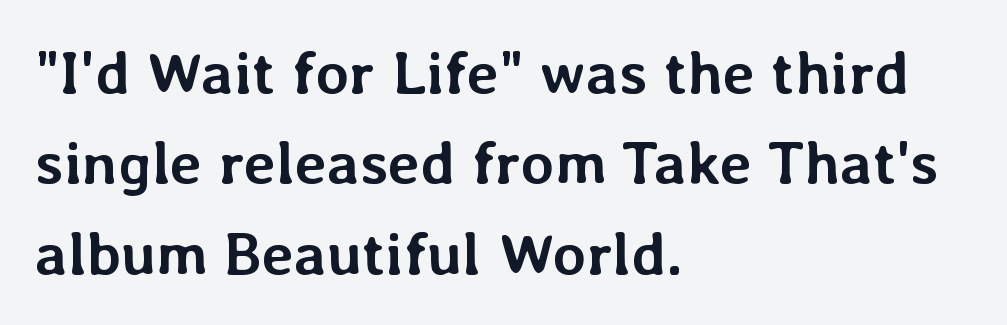
The image shows 61 px semibold type, upright; set left-aligned, normal line spacing (1.48x), normal letter spacing, not underlined; low stroke contrast and a medium x-height.
